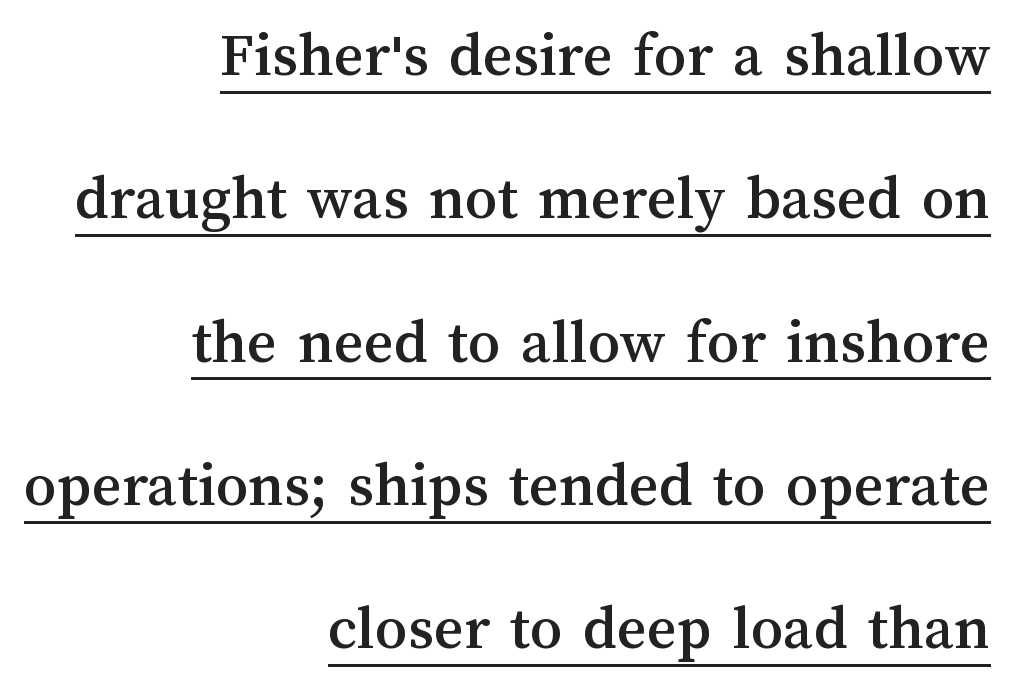
The image shows 64 px text type, upright; set right-aligned, loose line spacing (2.24x), normal letter spacing, underlined; medium stroke contrast and a medium x-height.
